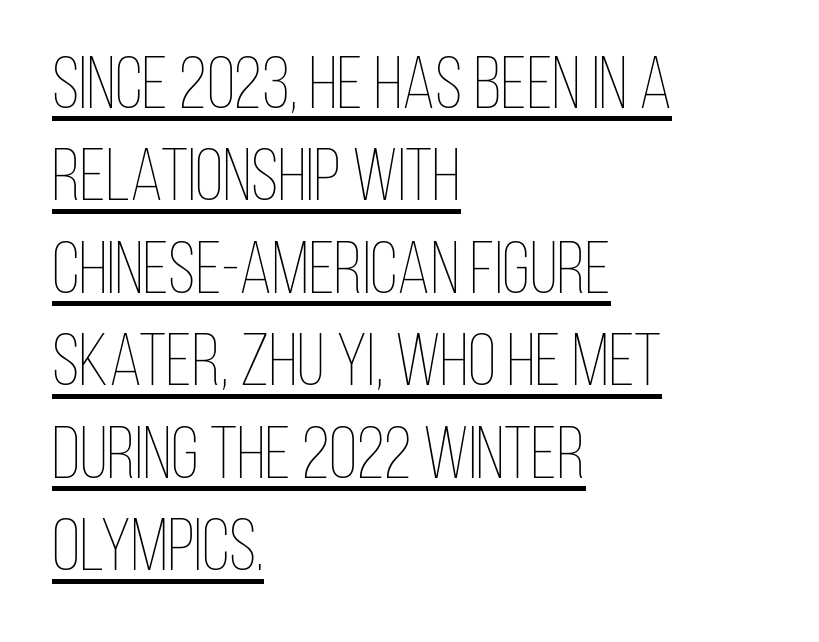
Q: Is the text bold? A: No.
Q: Is the text italic (slanted)? A: No, it is upright.
Q: Is the text underlined? A: Yes.
Q: How is the paragraph aligned? A: Left-aligned.
Q: Is the spacing between letters normal or unusually wide? A: Normal.
Q: Is the spacing between lines tight, normal or loose? A: Normal.
Q: Width (condensed, normal, or wide)? A: Condensed.
Q: Stroke contrast? A: Low.
Q: x-height? A: Large.
Q: Monospaced? A: No.
